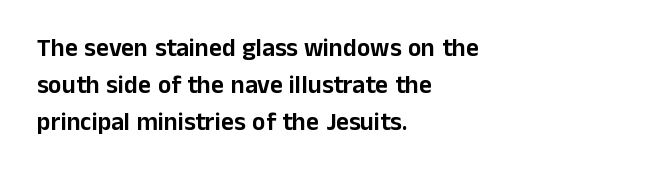
The image shows 25 px text type, upright; set left-aligned, normal line spacing (1.48x), normal letter spacing, not underlined.
